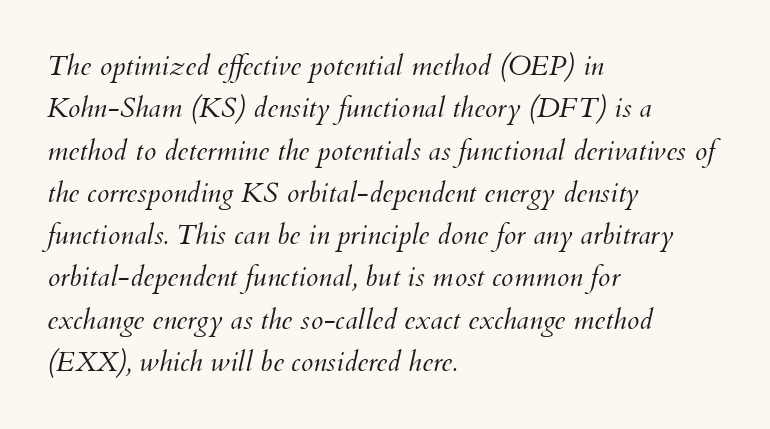
The image shows 28 px light type, italic (leaning right); set left-aligned, normal line spacing (1.51x), normal letter spacing, not underlined; medium stroke contrast and a small x-height.
